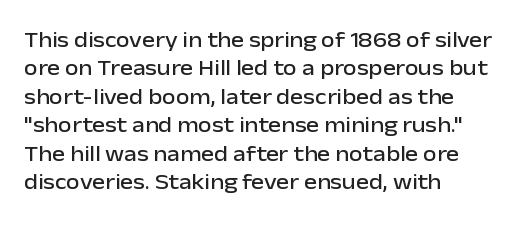
Q: Is the text italic (slanted)? A: No, it is upright.
Q: Is the text underlined? A: No.
Q: How is the paragraph aligned? A: Left-aligned.
Q: Is the spacing between letters normal or unusually wide? A: Normal.
Q: Is the spacing between lines tight, normal or loose? A: Normal.
